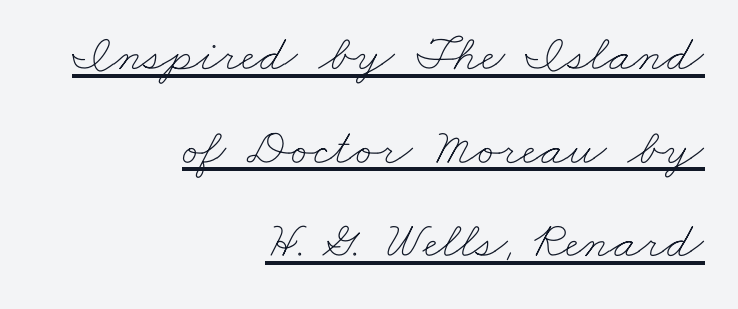
On a weight scale, this lands at 450 or below. The rendered words wear a rule along their underside. Do the characters align in a grid? No, the font is proportional. A student would call this right alignment; a typographer would say flush right, rag left. The face used here is rendered with its standard letterfit.
